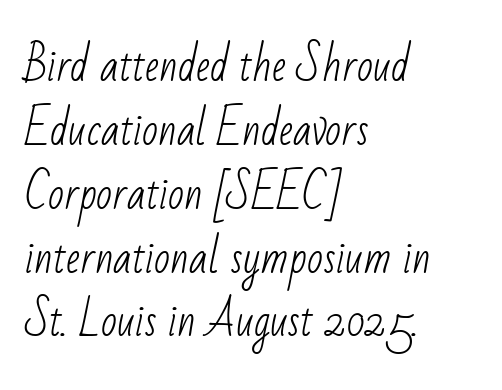
{"serif": "no", "bold": "no", "weight": "light", "width": "condensed", "stroke_contrast": "low", "x_height": "small", "monospaced": "no", "underline": "no", "align": "left", "line_spacing": "normal", "line_spacing_ratio": 1.52, "letter_spacing": "normal", "letter_spacing_em": 0.0, "glyph_px": 42}
